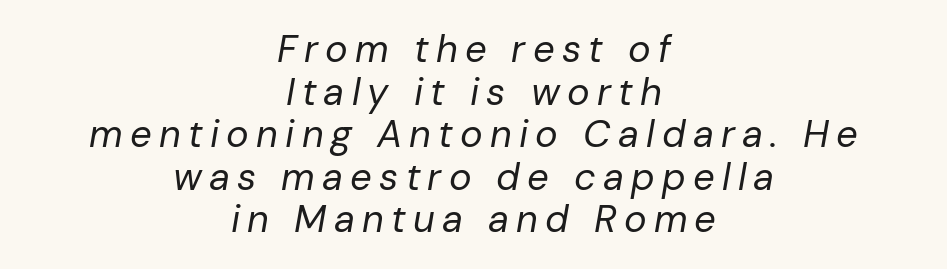
Q: Is the text bold? A: No.
Q: Is the text italic (slanted)? A: Yes, it leans right by about 10 degrees.
Q: Is the text underlined? A: No.
Q: How is the paragraph aligned? A: Centered.
Q: Is the spacing between lines tight, normal or loose? A: Tight.
Q: Width (condensed, normal, or wide)? A: Normal.
Q: Stroke contrast? A: Low.
Q: x-height? A: Medium.
Q: Monospaced? A: No.
